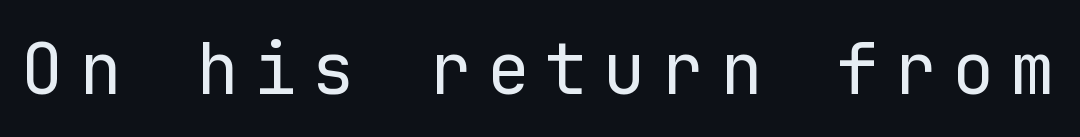
You could count columns in this text — the font is strictly monospaced. The face used here is a sans, in the tradition of grotesques and geometrics. Nothing heavy about these letters — not bold at all. Caption: expanded tracking, letters set apart. Is there any slant? The stems are plumb.
